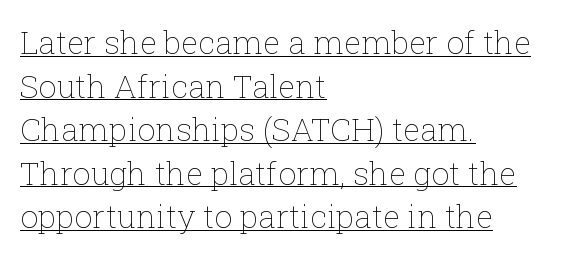
Is the type heavy? It reads as light-to-regular instead. These lines are set flush left with a ragged right edge. Vertical spacing — default. Upright lettering throughout. Each line of the rendering has a horizontal stroke beneath the glyphs.
